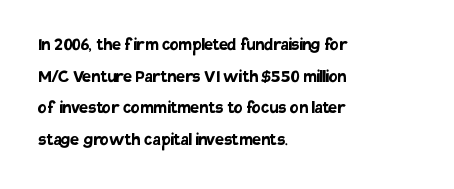
If you drew a line through each stem, it would be perfectly vertical. Nobody drew a line under any word here. A full-strength bold gives these letters their thick strokes. Honestly, the letter spacing is just normal — you wouldn't notice it. Left-aligned paragraph, ragged on the right.
